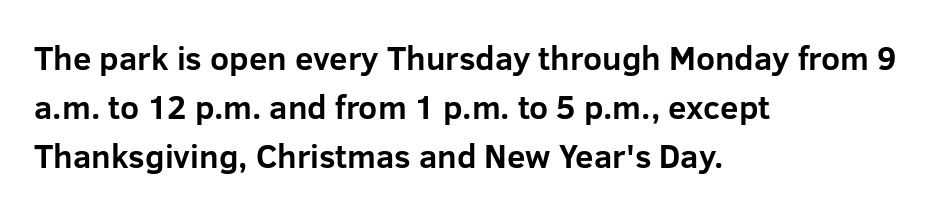
The image shows 33 px bold sans-serif type, upright; set left-aligned, normal line spacing (1.49x), normal letter spacing, not underlined; low stroke contrast and a medium x-height.
